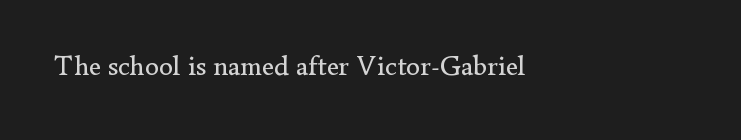
Q: Is the text bold? A: No.
Q: Is the text italic (slanted)? A: No, it is upright.
Q: Is the typeface a serif or a sans-serif typeface? A: Serif.
Q: Is the text underlined? A: No.
Q: How is the paragraph aligned? A: Left-aligned.
Q: Is the spacing between letters normal or unusually wide? A: Normal.
Q: Width (condensed, normal, or wide)? A: Normal.
Q: Stroke contrast? A: Low.
Q: x-height? A: Small.
Q: Monospaced? A: No.
